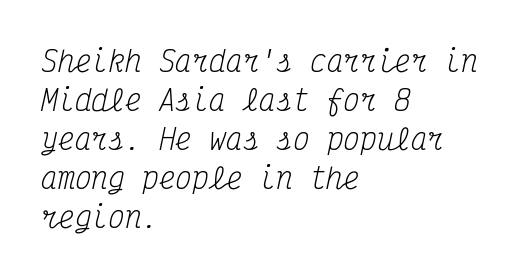
{"serif": "yes", "italic": "yes", "lean": "right", "slant_degrees": 12, "bold": "no", "weight": "regular", "width": "condensed", "stroke_contrast": "medium", "x_height": "medium", "monospaced": "yes", "underline": "no", "align": "left", "line_spacing": "normal", "line_spacing_ratio": 1.39, "letter_spacing": "normal", "letter_spacing_em": 0.0, "glyph_px": 28}
